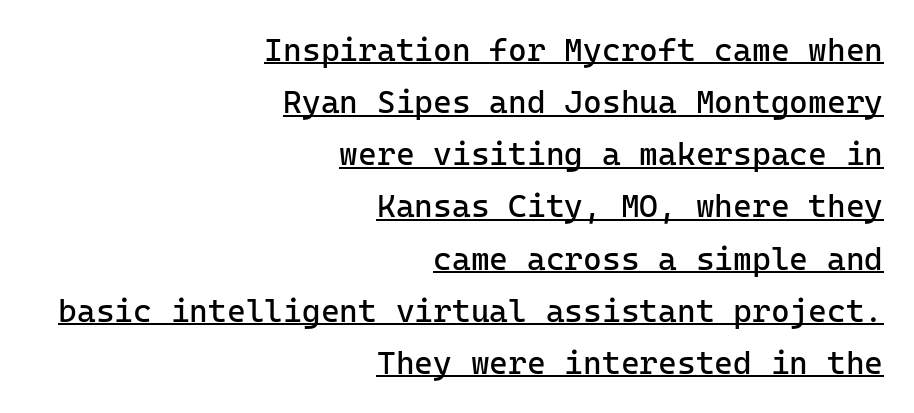
The face used here is monospaced, like something from a code editor. Check the space under the baseline: a stroke is drawn there. The designer left line spacing at the default. Casual observation: everything's shoved over to the right. Between one letter and the next there's only the usual sliver of space. Do the letters lean? They stand straight.
